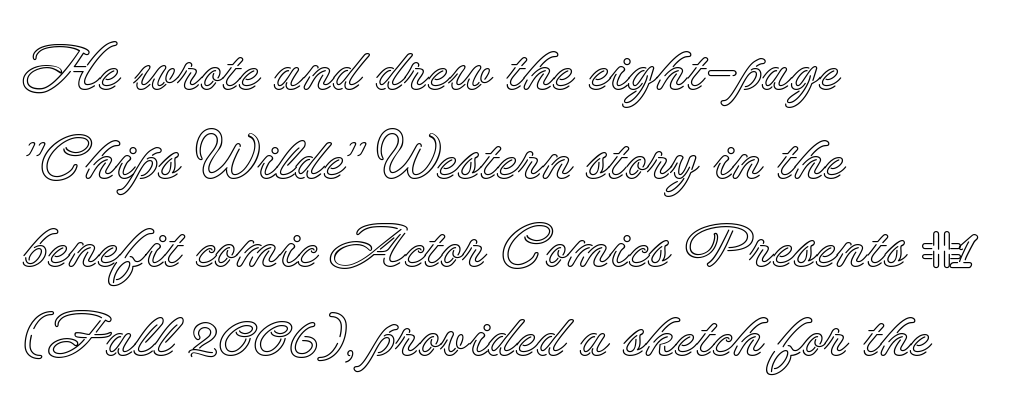
Q: Is the text italic (slanted)? A: Yes.
Q: Is the text underlined? A: No.
Q: How is the paragraph aligned? A: Left-aligned.
Q: Is the spacing between letters normal or unusually wide? A: Normal.
Q: Is the spacing between lines tight, normal or loose? A: Normal.
Q: Width (condensed, normal, or wide)? A: Normal.
Q: x-height? A: Small.
Q: Monospaced? A: No.
